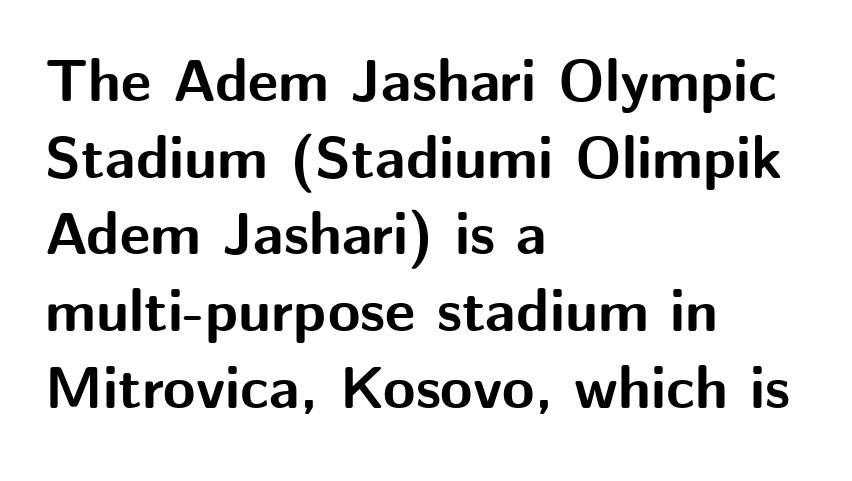
The image shows 59 px bold sans-serif type, upright; set left-aligned, normal line spacing (1.3x), normal letter spacing, not underlined; medium stroke contrast and a medium x-height.
